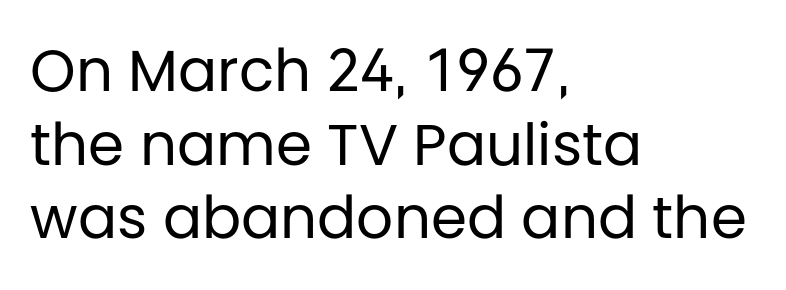
Q: Is the text bold? A: No.
Q: Is the text italic (slanted)? A: No, it is upright.
Q: Is the typeface a serif or a sans-serif typeface? A: Sans-serif.
Q: Is the text underlined? A: No.
Q: How is the paragraph aligned? A: Left-aligned.
Q: Is the spacing between letters normal or unusually wide? A: Normal.
Q: Is the spacing between lines tight, normal or loose? A: Normal.
Q: Width (condensed, normal, or wide)? A: Normal.
Q: Stroke contrast? A: Low.
Q: x-height? A: Large.
Q: Monospaced? A: No.
